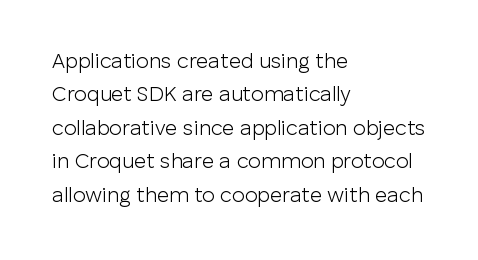
Q: Is the text bold? A: No.
Q: Is the text italic (slanted)? A: No, it is upright.
Q: Is the text underlined? A: No.
Q: How is the paragraph aligned? A: Left-aligned.
Q: Is the spacing between letters normal or unusually wide? A: Normal.
Q: Is the spacing between lines tight, normal or loose? A: Normal.
